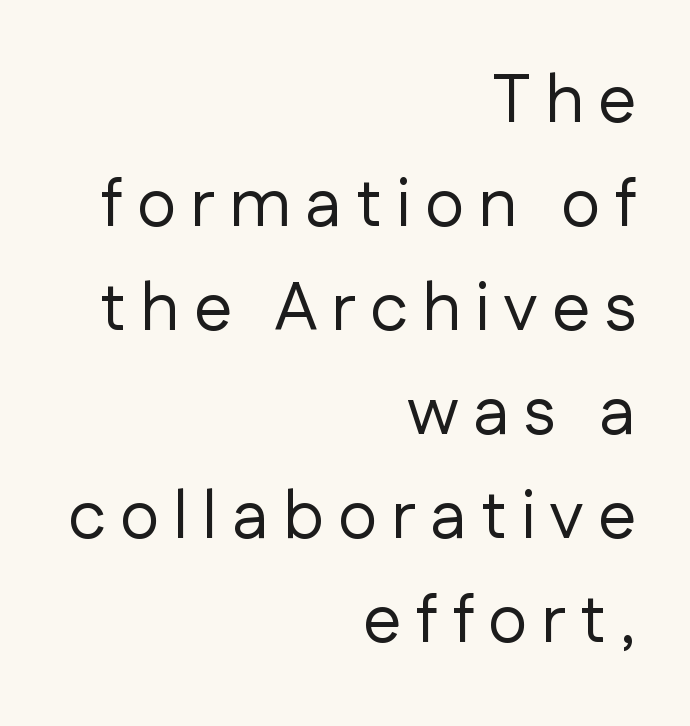
The image shows 68 px regular-weight sans-serif type, upright; set right-aligned, normal line spacing (1.53x), unusually wide letter spacing (+0.21 em), not underlined; low stroke contrast and a medium x-height.
